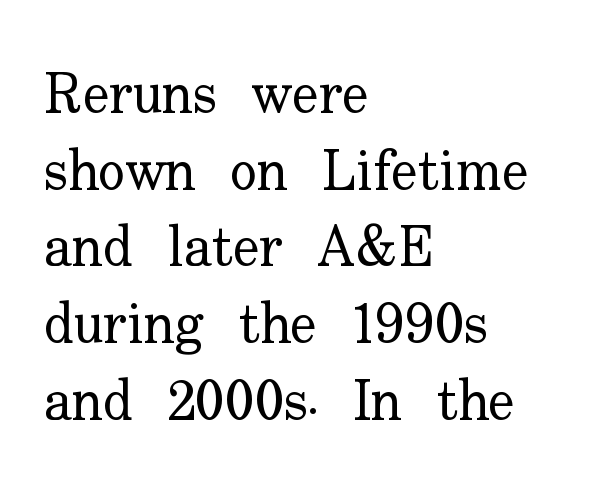
The image shows 56 px regular-weight serif type, upright; set left-aligned, normal line spacing (1.37x), normal letter spacing, not underlined; low stroke contrast and a small x-height.
